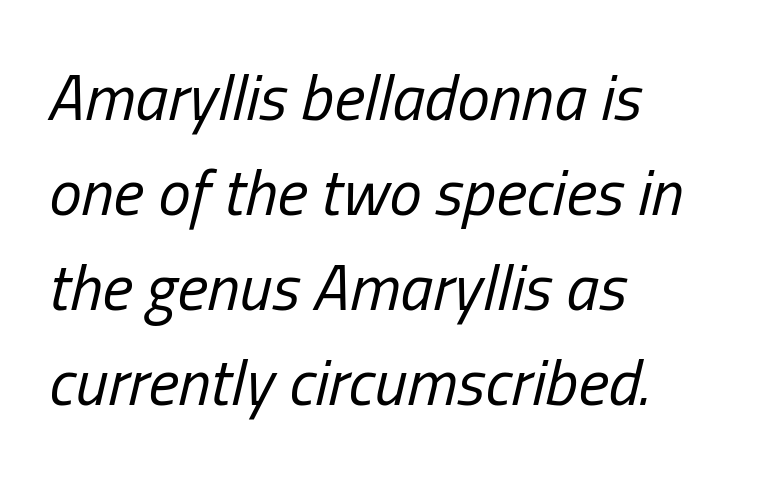
The image shows 65 px regular-weight, condensed type, italic (leaning right); set left-aligned, normal line spacing (1.46x), normal letter spacing, not underlined; low stroke contrast and a medium x-height.
